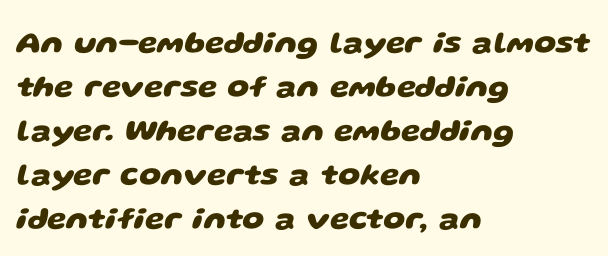
The image shows 31 px heavy, wide sans-serif type; set left-aligned, normal line spacing (1.42x), normal letter spacing, not underlined; low stroke contrast and a large x-height.
